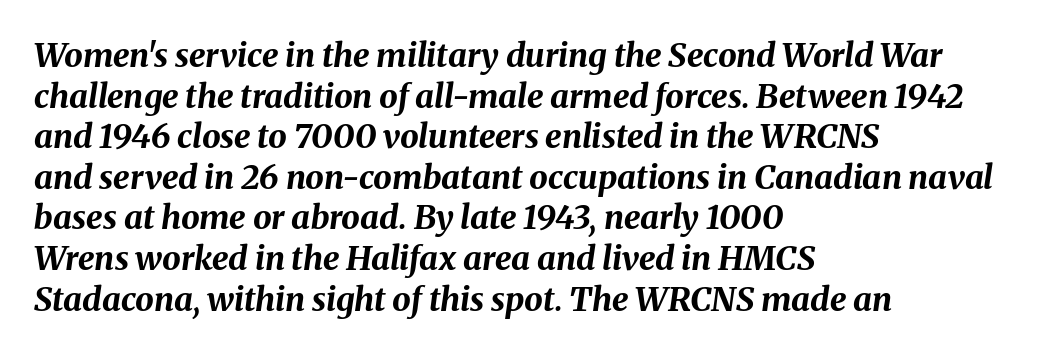
The image shows 33 px bold type, italic (leaning right); set left-aligned, line spacing 1.23x, normal letter spacing, not underlined; medium stroke contrast and a medium x-height.
